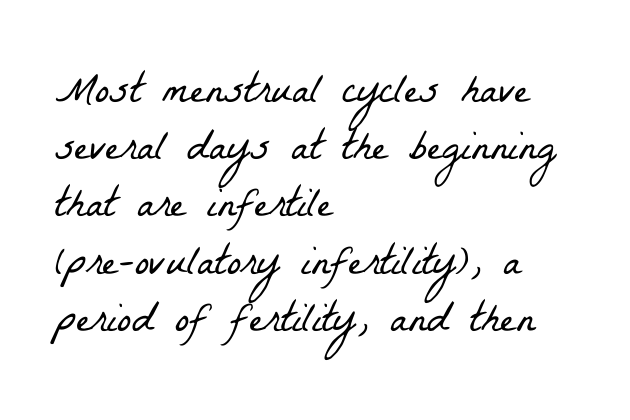
Varying glyph widths throughout — classic text-font behaviour. Alignment: flush left. Honestly, there is no underline to notice here at all. The passage shown is typeset with a serif family. Regular leading.
